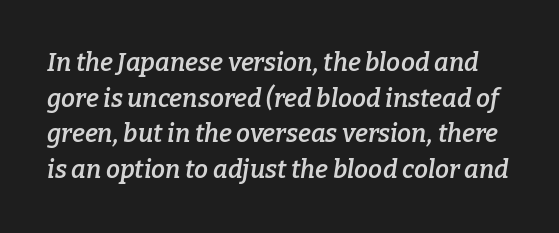
The lettering tilts uniformly, giving the passage an italic look. Each word holds together tightly as a unit, with standard inter-letter gaps. The specimen omits any rule beneath the text block's lines. Leading: standard. Caption: semibold face, moderately heavy strokes.
